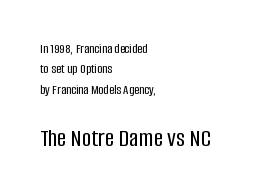
{"italic": "no", "underline": "no", "align": "left", "line_spacing": "normal", "line_spacing_ratio": 1.45, "letter_spacing": "normal", "letter_spacing_em": 0.0, "larger_block": "second", "size_ratio": 1.86, "glyph_px": 26}
